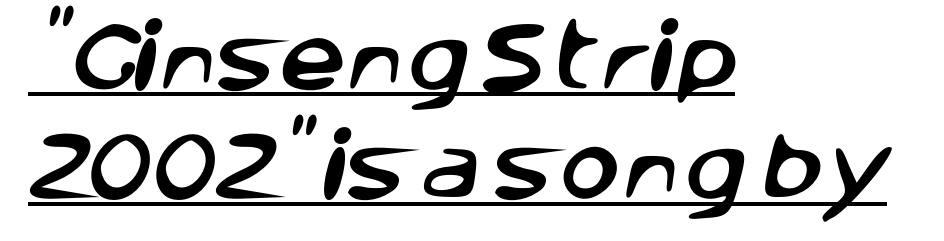
The image shows 75 px sans-serif type; set left-aligned, normal line spacing (1.46x), normal letter spacing, underlined; low stroke contrast and a large x-height.
